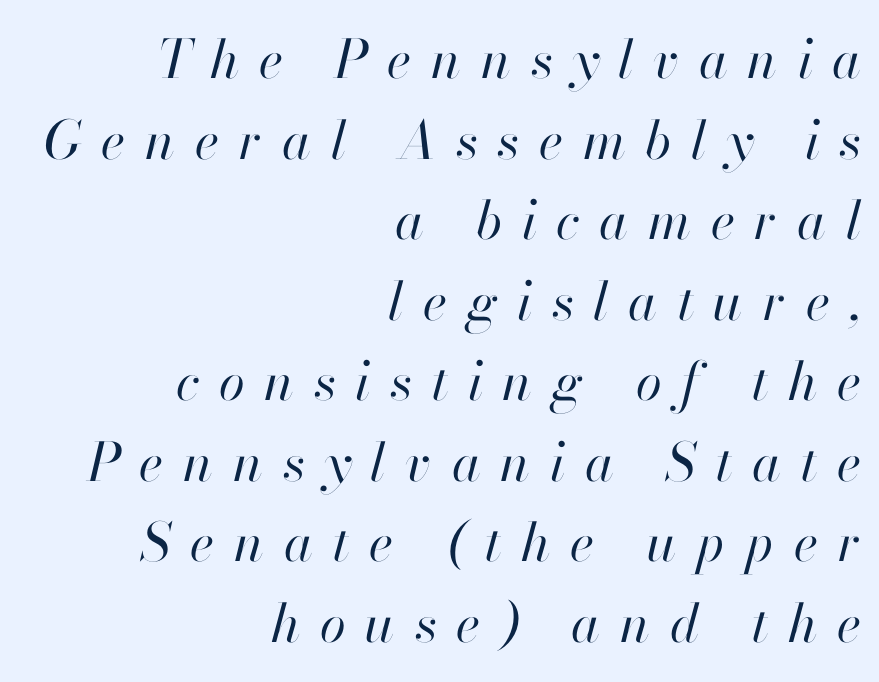
{"italic": "yes", "lean": "right", "slant_degrees": 13, "bold": "no", "weight": "regular", "width": "normal", "stroke_contrast": "high", "x_height": "small", "monospaced": "no", "underline": "no", "align": "right", "line_spacing": "normal", "line_spacing_ratio": 1.52, "letter_spacing": "wide", "letter_spacing_em": 0.37, "glyph_px": 53}
